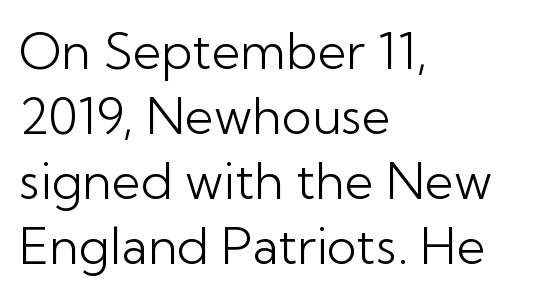
{"serif": "no", "italic": "no", "bold": "no", "weight": "light", "width": "normal", "stroke_contrast": "low", "x_height": "medium", "monospaced": "no", "underline": "no", "align": "left", "line_spacing": "normal", "line_spacing_ratio": 1.3, "letter_spacing": "normal", "letter_spacing_em": 0.0, "glyph_px": 50}
